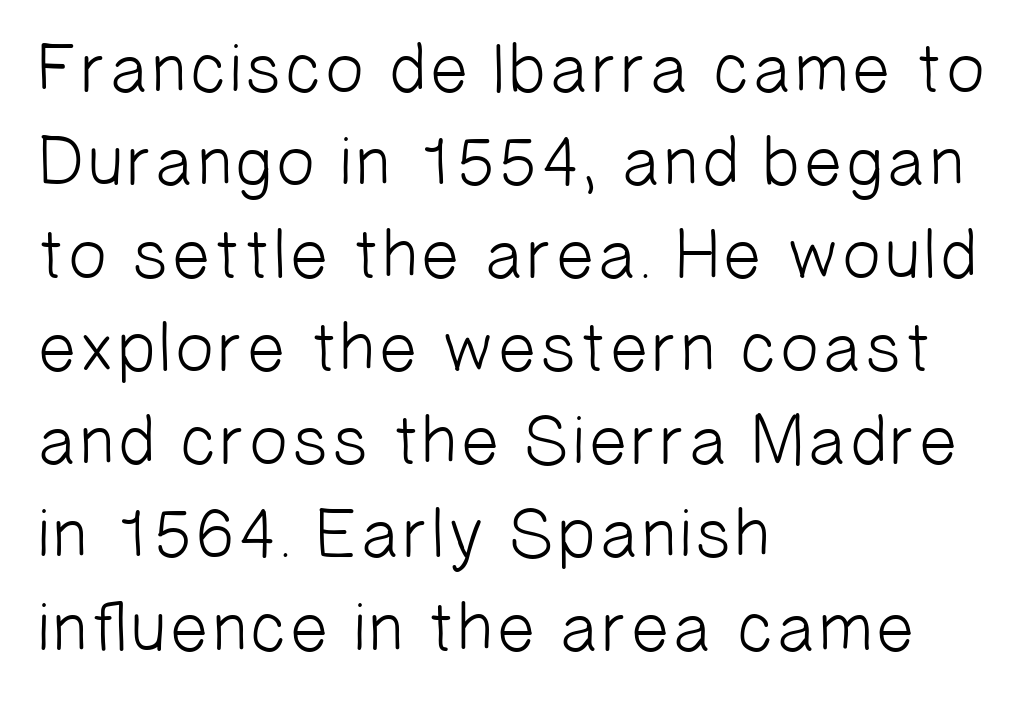
The characters display no serif detailing; their extremities are plain. The letterforms sit at book weight or below. Vertical spacing — default. The strip under each line holds only bare page. Here the designer chose a conventional face with non-uniform glyph widths.
